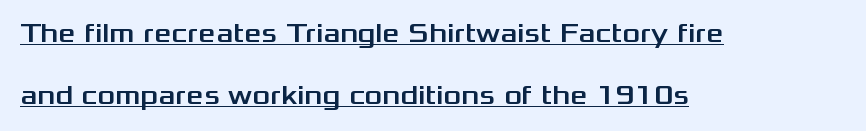
Q: Is the text italic (slanted)? A: No, it is upright.
Q: Is the text underlined? A: Yes.
Q: How is the paragraph aligned? A: Left-aligned.
Q: Is the spacing between letters normal or unusually wide? A: Normal.
Q: Is the spacing between lines tight, normal or loose? A: Loose.
